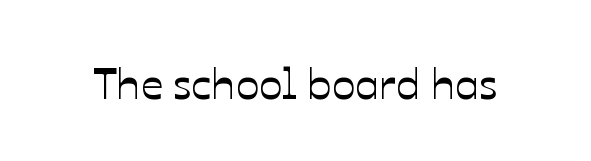
The image shows 44 px text type, upright; set normal letter spacing, not underlined; low stroke contrast and a medium x-height.
